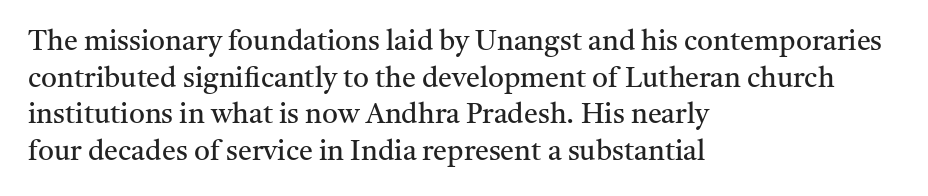
Q: Is the text bold? A: No.
Q: Is the text italic (slanted)? A: No, it is upright.
Q: Is the typeface a serif or a sans-serif typeface? A: Serif.
Q: Is the text underlined? A: No.
Q: How is the paragraph aligned? A: Left-aligned.
Q: Is the spacing between letters normal or unusually wide? A: Normal.
Q: Is the spacing between lines tight, normal or loose? A: Normal.
Q: Width (condensed, normal, or wide)? A: Normal.
Q: Stroke contrast? A: Medium.
Q: x-height? A: Medium.
Q: Monospaced? A: No.
